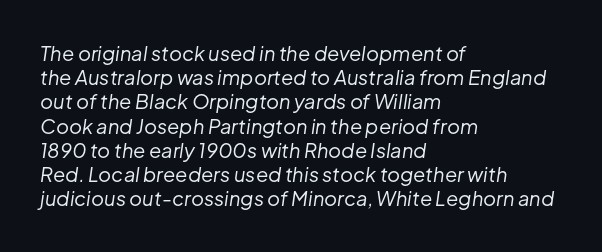
{"italic": "yes", "lean": "right", "slant_degrees": 8, "bold": "no", "underline": "no", "align": "left", "line_spacing_ratio": 1.21, "letter_spacing": "normal", "letter_spacing_em": 0.0, "glyph_px": 20}
